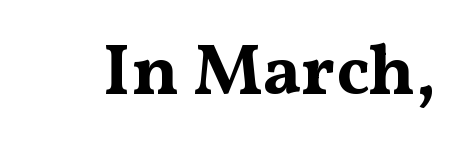
{"serif": "yes", "italic": "no", "bold": "yes", "weight": "bold", "width": "wide", "stroke_contrast": "medium", "x_height": "medium", "monospaced": "no", "underline": "no", "letter_spacing": "normal", "letter_spacing_em": 0.0, "glyph_px": 72}
